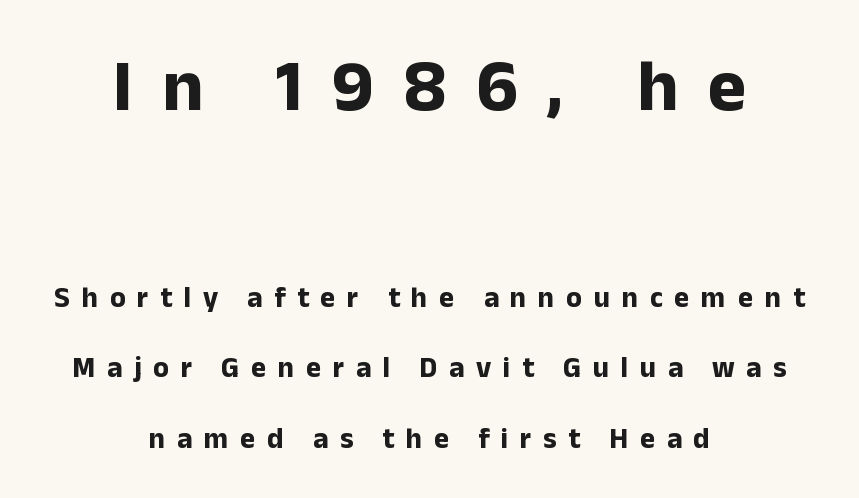
{"serif": "no", "italic": "no", "bold": "yes", "weight": "bold", "width": "normal", "stroke_contrast": "low", "x_height": "medium", "monospaced": "no", "underline": "no", "align": "center", "line_spacing": "loose", "line_spacing_ratio": 2.43, "letter_spacing": "wide", "letter_spacing_em": 0.4, "larger_block": "first", "size_ratio": 2.52, "glyph_px": 73}
